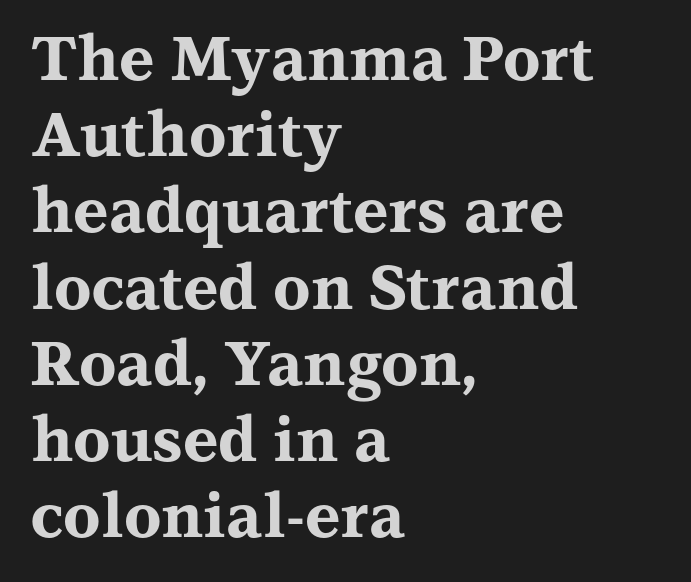
{"serif": "yes", "italic": "no", "bold": "yes", "weight": "bold", "width": "wide", "stroke_contrast": "medium", "x_height": "medium", "monospaced": "no", "underline": "no", "align": "left", "line_spacing": "normal", "line_spacing_ratio": 1.25, "letter_spacing": "normal", "letter_spacing_em": 0.0, "glyph_px": 61}
